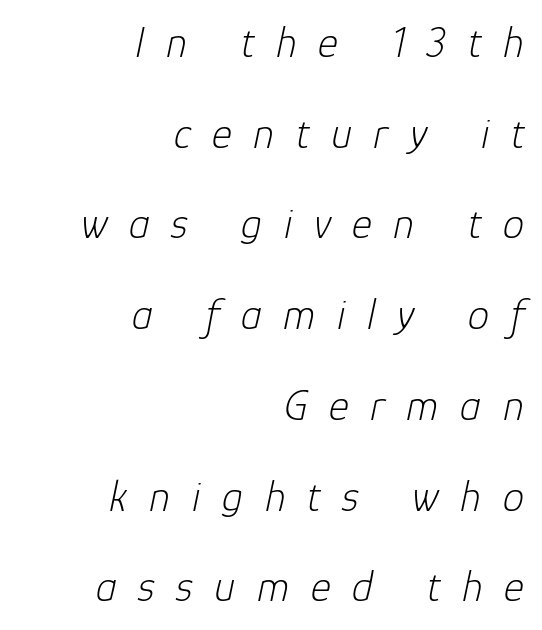
A typesetter would call this proportional, since set widths differ per character. Rule under the text: the space is simply empty. These lines were composed using italics. Successive baselines arrive slowly, with a big drop between each. Which margin do the lines hug? The right one — the left edge is uneven. Each word looks stretched out because of the extra space between its letters.
